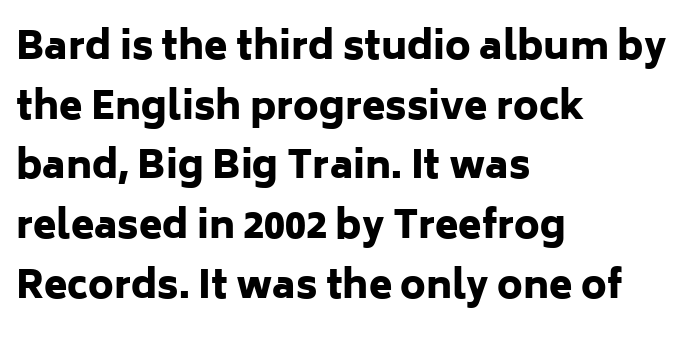
{"serif": "no", "italic": "no", "bold": "yes", "weight": "heavy", "width": "normal", "stroke_contrast": "low", "x_height": "medium", "monospaced": "no", "underline": "no", "align": "left", "line_spacing": "normal", "line_spacing_ratio": 1.57, "letter_spacing": "normal", "letter_spacing_em": 0.0, "glyph_px": 38}
